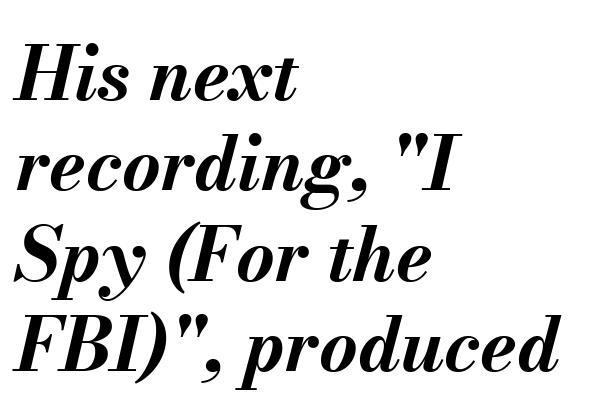
The typesetter chose a ragged-right arrangement here. There's an unmistakable incline to the writing here. You could not count columns in this text — the font is proportionally spaced. Look at the tracking — it's just the regular setting, nothing added. Summary of weight: heavy, a full bold. Nobody drew a line under any word here.
